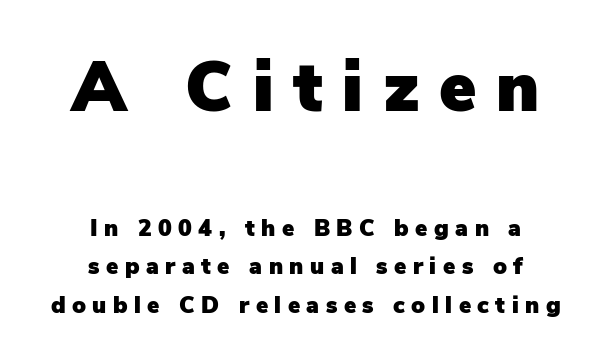
The image shows 70 px sans-serif type, upright; set centered, normal line spacing (1.66x), unusually wide letter spacing (+0.28 em), not underlined; the first (top) block is 3.04x larger; low stroke contrast and a medium x-height.
